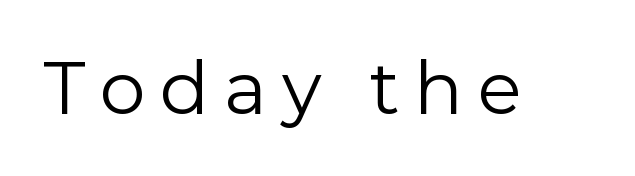
Heft: none added — not bold. Caption: expanded tracking, letters set apart. Ordinary non-slanted type is in use. Quick note: underline off.
